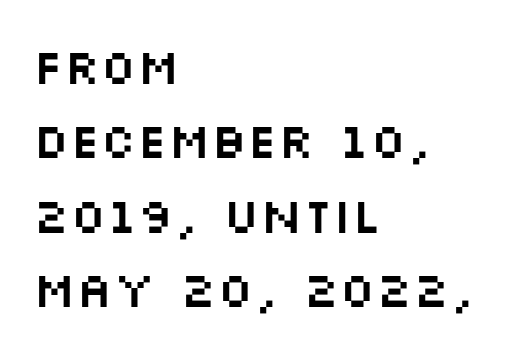
Q: Is the text italic (slanted)? A: No, it is upright.
Q: Is the typeface a serif or a sans-serif typeface? A: Sans-serif.
Q: Is the text underlined? A: No.
Q: How is the paragraph aligned? A: Left-aligned.
Q: Is the spacing between letters normal or unusually wide? A: Normal.
Q: Is the spacing between lines tight, normal or loose? A: Normal.
Q: Width (condensed, normal, or wide)? A: Wide.
Q: Stroke contrast? A: Medium.
Q: x-height? A: Large.
Q: Monospaced? A: No.
